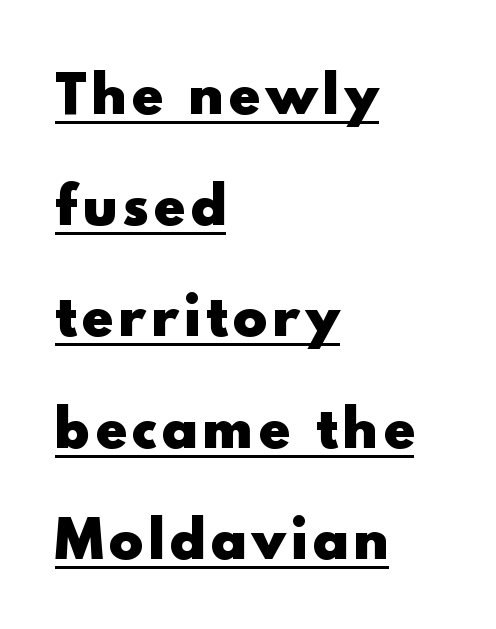
Posture: straight, roman, zero tilt. Note the varied advance widths — an 'i' is clearly narrower than an 'm'. The setting favours the left margin, as ordinary paragraphs usually do. Descenders here cross a horizontal rule under the line. Examine the stroke ends and you'll find no serifs.
